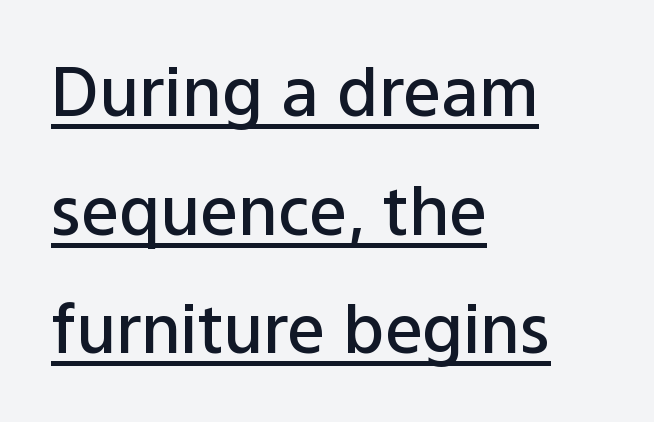
{"serif": "no", "italic": "no", "bold": "semi", "weight": "semibold", "width": "normal", "stroke_contrast": "low", "x_height": "medium", "monospaced": "no", "underline": "yes", "align": "left", "line_spacing_ratio": 1.77, "letter_spacing": "normal", "letter_spacing_em": 0.0, "glyph_px": 67}
